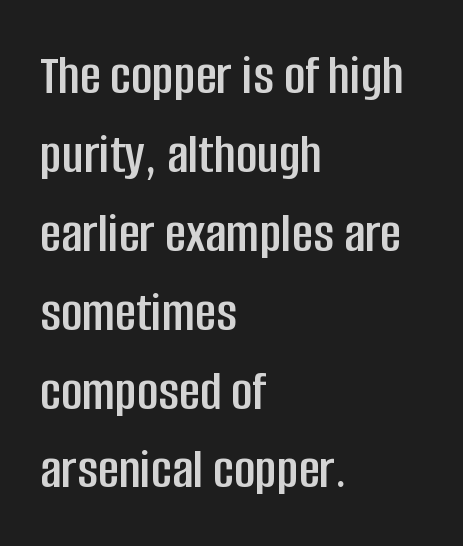
The tracking reads as untouched default to a designer's eye. The letters stand upright; this is a roman face. The rendering shows plain stroke endings on the letterforms — a sans-serif design. A typesetter would call this proportional, since set widths differ per character. Descenders hang freely into open space. These lines stack with their left ends in a neat column.
